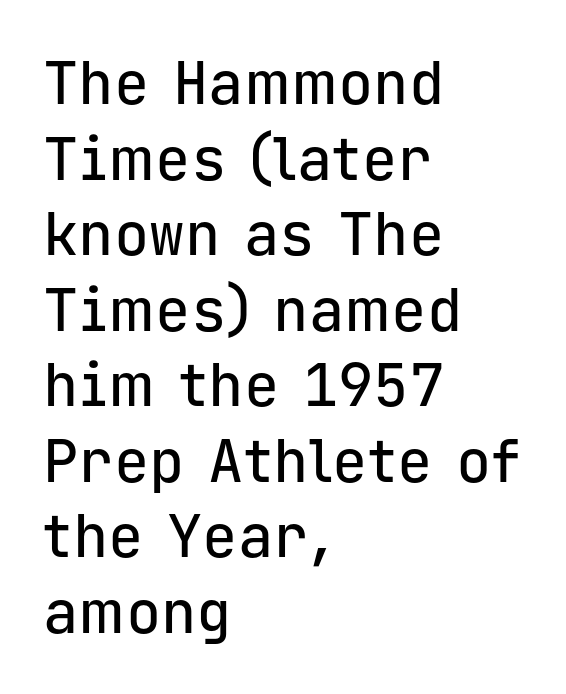
Q: Is the text italic (slanted)? A: No, it is upright.
Q: Is the typeface a serif or a sans-serif typeface? A: Sans-serif.
Q: Is the text underlined? A: No.
Q: How is the paragraph aligned? A: Left-aligned.
Q: Is the spacing between letters normal or unusually wide? A: Normal.
Q: Is the spacing between lines tight, normal or loose? A: Normal.
Q: Width (condensed, normal, or wide)? A: Normal.
Q: Stroke contrast? A: Low.
Q: x-height? A: Medium.
Q: Monospaced? A: Yes.
